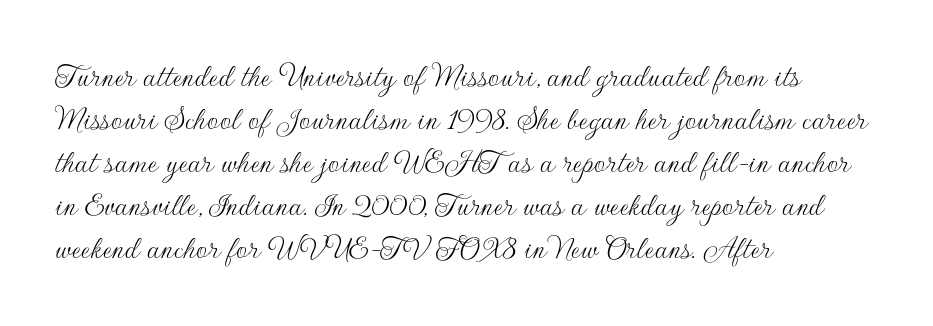
{"serif": "no", "bold": "no", "weight": "thin", "width": "normal", "stroke_contrast": "low", "x_height": "small", "monospaced": "no", "underline": "no", "align": "left", "line_spacing_ratio": 1.23, "letter_spacing": "normal", "letter_spacing_em": 0.0, "glyph_px": 35}
